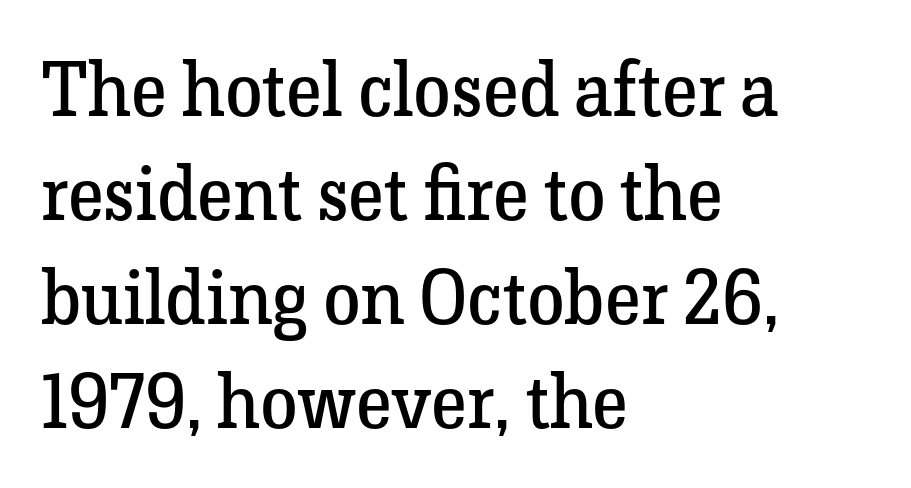
{"serif": "yes", "italic": "no", "bold": "no", "weight": "regular", "width": "normal", "stroke_contrast": "low", "x_height": "medium", "monospaced": "no", "underline": "no", "align": "left", "line_spacing": "normal", "line_spacing_ratio": 1.37, "letter_spacing": "normal", "letter_spacing_em": 0.0, "glyph_px": 76}
